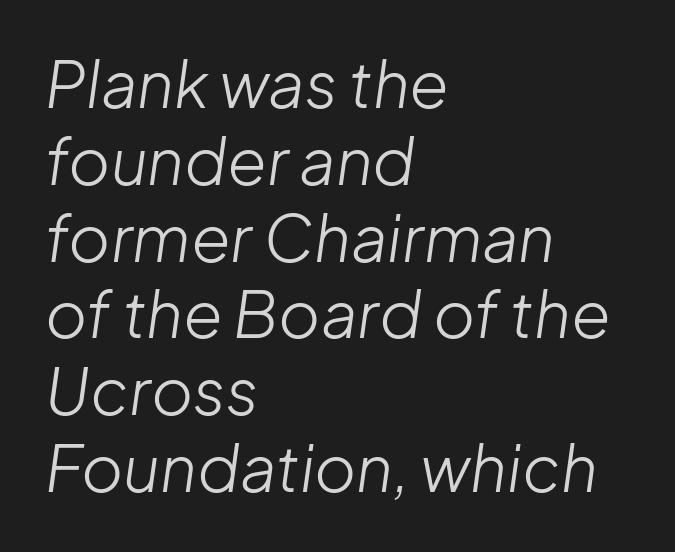
The image shows 64 px light type, italic (leaning right); set left-aligned, line spacing 1.2x, normal letter spacing, not underlined; low stroke contrast and a medium x-height.
